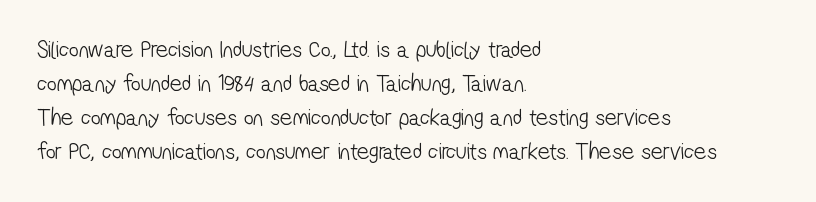
This rendering uses left alignment, leaving the right contour irregular. The space beneath each line is pristine and unruled. The passage shown stacks its lines at a standard gap. Inter-character spacing is left at the font's built-in metrics. Weight class: somewhere from thin through regular.
